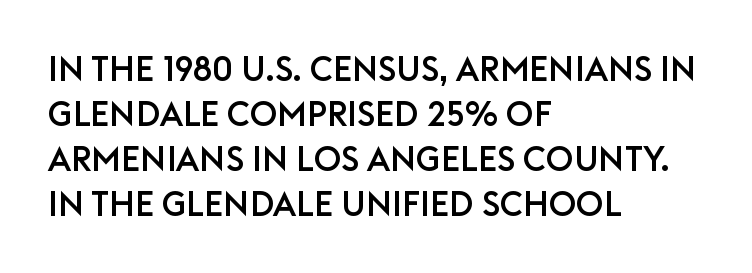
{"serif": "no", "italic": "no", "width": "normal", "stroke_contrast": "low", "x_height": "large", "monospaced": "no", "underline": "no", "align": "left", "line_spacing": "normal", "line_spacing_ratio": 1.32, "letter_spacing": "normal", "letter_spacing_em": 0.0, "glyph_px": 34}
